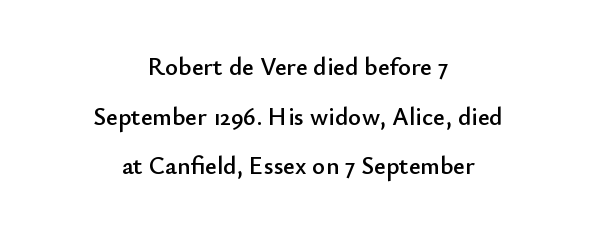
The image shows 25 px text type, upright; set centered, loose line spacing (1.99x), normal letter spacing, not underlined.
